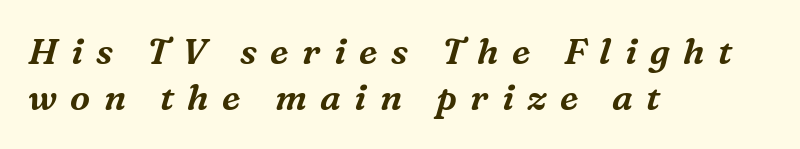
This sample uses expanded letter spacing, leaving extra air between glyphs. Successive baselines arrive at the customary interval. The gap between lines stays unmarked. Here the designer chose a conventional face with non-uniform glyph widths. The typesetter chose a ragged-right arrangement here. Regarding serifs, this sample has them.
